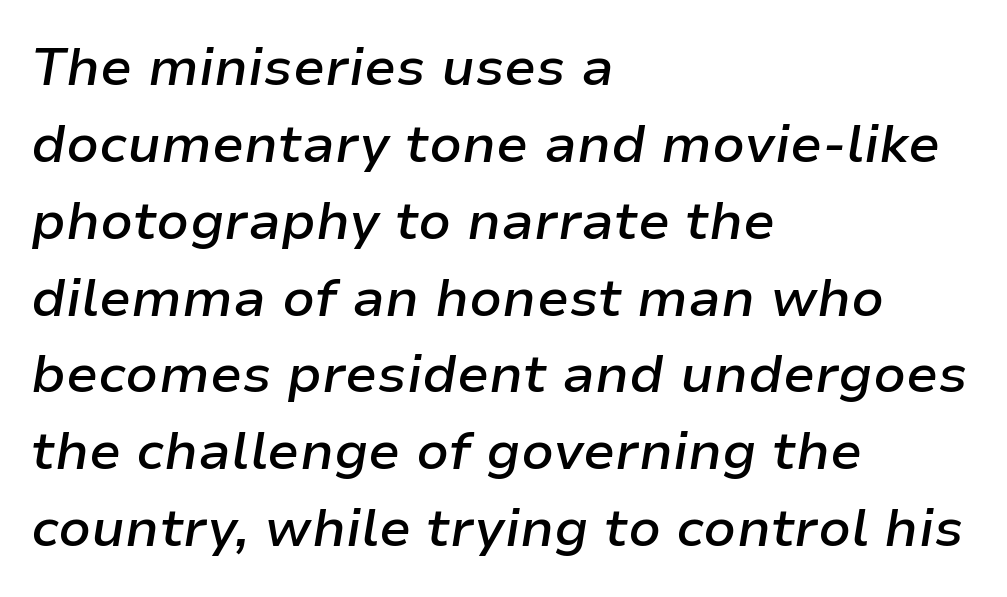
{"italic": "yes", "lean": "right", "slant_degrees": 9, "bold": "semi", "weight": "semibold", "width": "normal", "stroke_contrast": "low", "x_height": "medium", "monospaced": "no", "underline": "no", "align": "left", "line_spacing": "normal", "line_spacing_ratio": 1.45, "letter_spacing": "normal", "letter_spacing_em": 0.0, "glyph_px": 53}
